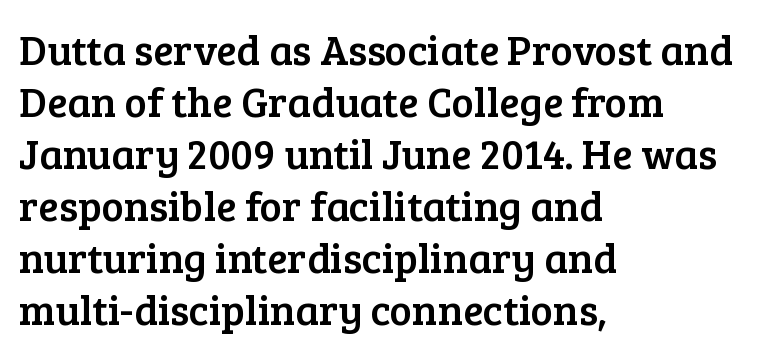
{"serif": "yes", "italic": "no", "width": "normal", "stroke_contrast": "low", "x_height": "medium", "monospaced": "no", "underline": "no", "align": "left", "line_spacing_ratio": 1.24, "letter_spacing": "normal", "letter_spacing_em": 0.0, "glyph_px": 42}
